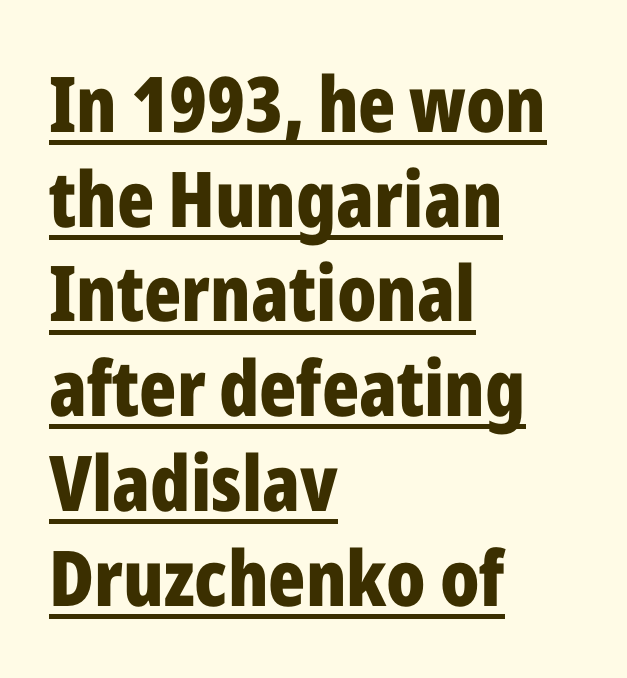
Compared with a centered layout, this one pins lines to the left instead. The glyphs in this specimen are sans serif. Here the designer chose a conventional face with non-uniform glyph widths. Somebody hit Ctrl+U on this one — the words are underlined. The rendering keeps characters at their native spacing.
